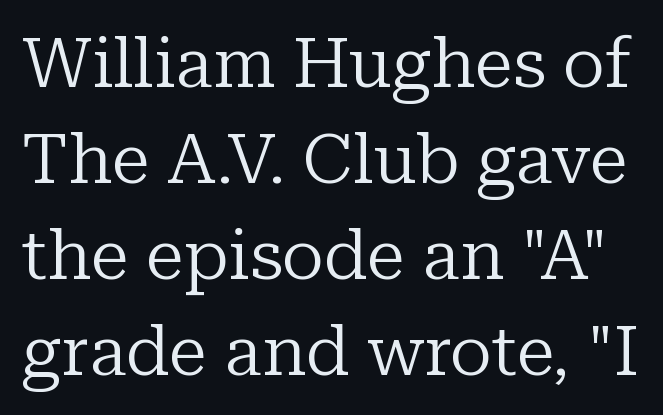
Q: Is the text bold? A: No.
Q: Is the text italic (slanted)? A: No, it is upright.
Q: Is the typeface a serif or a sans-serif typeface? A: Serif.
Q: Is the text underlined? A: No.
Q: Is the spacing between letters normal or unusually wide? A: Normal.
Q: Is the spacing between lines tight, normal or loose? A: Normal.
Q: Width (condensed, normal, or wide)? A: Normal.
Q: Stroke contrast? A: Low.
Q: x-height? A: Medium.
Q: Monospaced? A: No.
